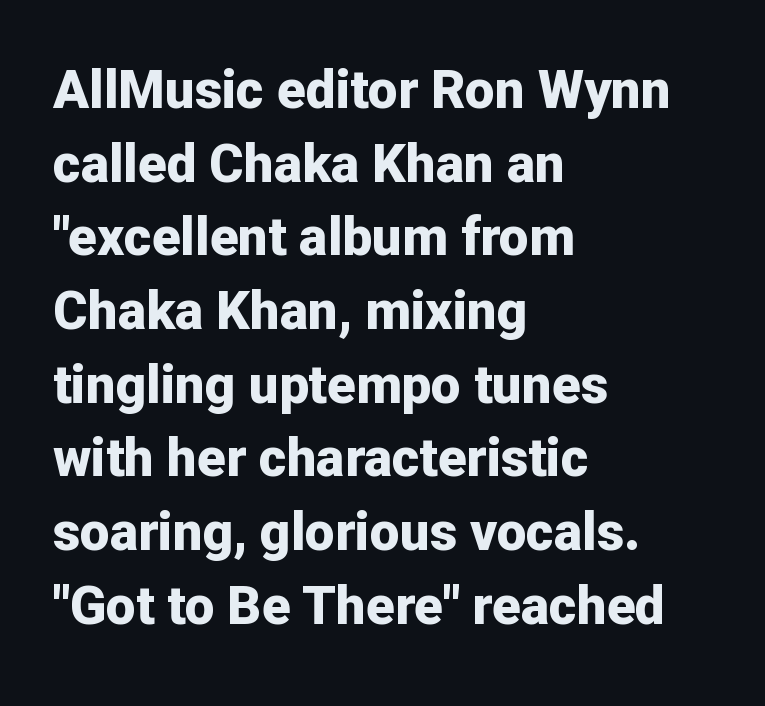
{"serif": "no", "italic": "no", "bold": "yes", "weight": "bold", "width": "normal", "stroke_contrast": "low", "x_height": "medium", "monospaced": "no", "underline": "no", "align": "left", "line_spacing": "normal", "line_spacing_ratio": 1.39, "letter_spacing": "normal", "letter_spacing_em": 0.0, "glyph_px": 53}
